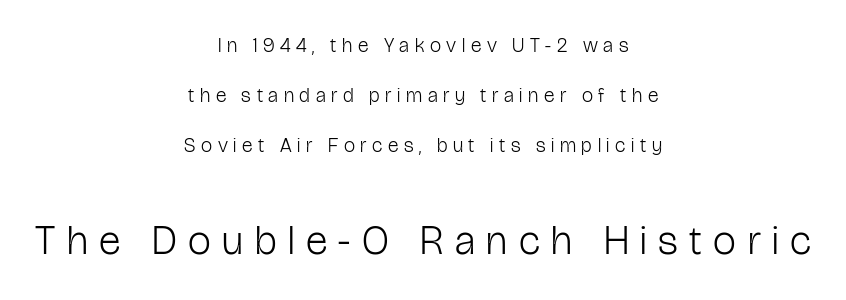
The designer went with a sans here, leaving each stem footless. No extra ink here — the face is not bold. Ordinary non-slanted type is in use. Note: smaller setting up top, larger setting below. The zone under the glyphs is completely vacant.
